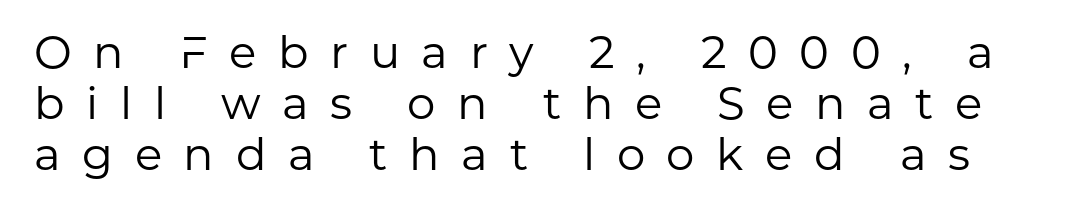
{"serif": "no", "italic": "no", "bold": "no", "weight": "regular", "width": "normal", "stroke_contrast": "low", "x_height": "medium", "monospaced": "no", "underline": "no", "line_spacing": "tight", "line_spacing_ratio": 1.13, "letter_spacing": "wide", "letter_spacing_em": 0.48, "glyph_px": 45}
